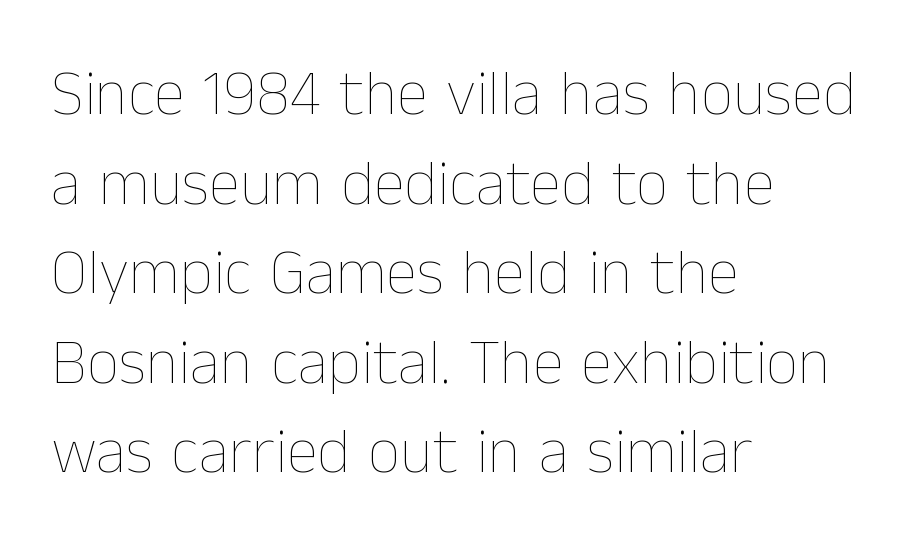
No extra ink here — the face is not bold. Rows of type keep a routine distance in the vertical direction. Where is the straight margin? On the left. Nothing unusual about the tracking: characters are spaced as the font intends. Character widths vary here, with narrow letters taking less room than wide ones. A bare baseline throughout the passage.
